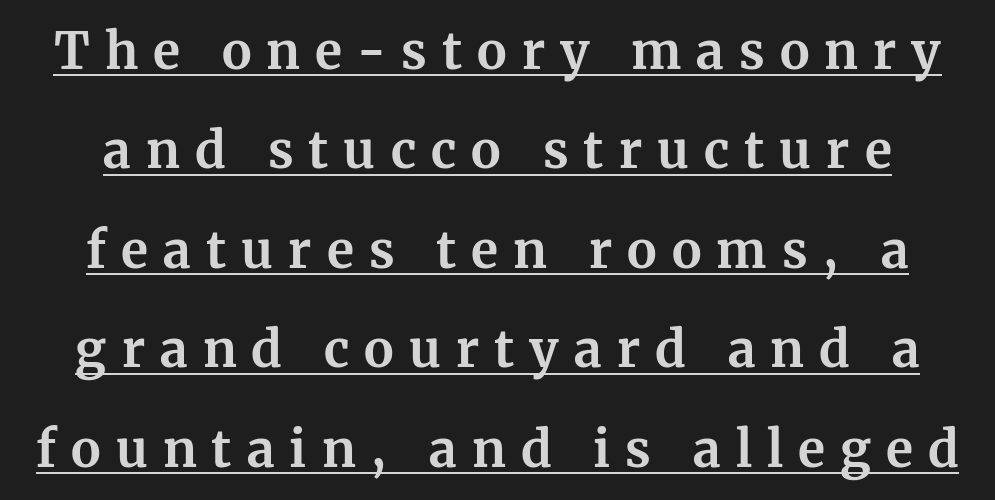
Q: Is the text bold? A: Yes.
Q: Is the text italic (slanted)? A: No, it is upright.
Q: Is the typeface a serif or a sans-serif typeface? A: Serif.
Q: Is the text underlined? A: Yes.
Q: Is the spacing between letters normal or unusually wide? A: Unusually wide.
Q: Is the spacing between lines tight, normal or loose? A: Loose.
Q: Width (condensed, normal, or wide)? A: Normal.
Q: Stroke contrast? A: Medium.
Q: x-height? A: Medium.
Q: Monospaced? A: No.
